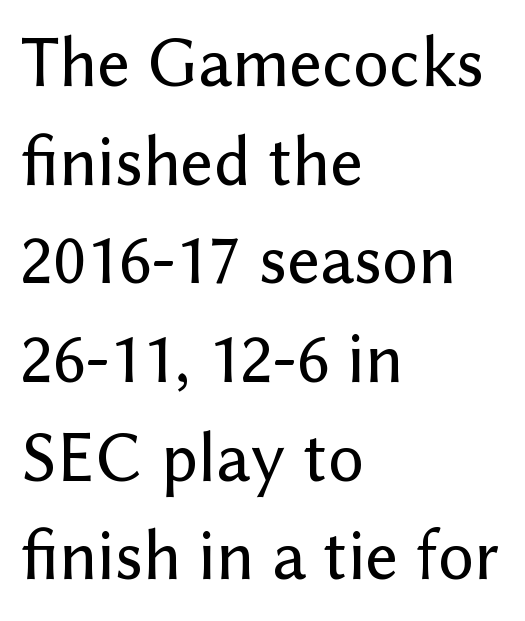
The image shows 71 px sans-serif type, upright; set left-aligned, normal line spacing (1.39x), normal letter spacing, not underlined; low stroke contrast and a medium x-height.
